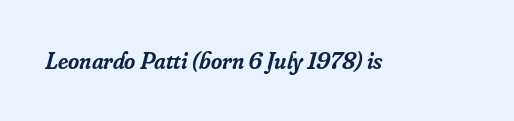
Q: Is the text bold? A: Semi-bold.
Q: Is the text italic (slanted)? A: Yes, it leans right by about 16 degrees.
Q: Is the text underlined? A: No.
Q: Is the spacing between letters normal or unusually wide? A: Normal.
